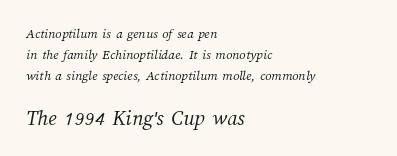
Q: Is the text bold? A: No.
Q: Is the text underlined? A: No.
Q: How is the paragraph aligned? A: Left-aligned.
Q: Is the spacing between letters normal or unusually wide? A: Normal.
Q: Is the spacing between lines tight, normal or loose? A: Normal.
Q: Which block of text is set in a larger size, the first (top) or the second (bottom)? A: The second (bottom) one.
